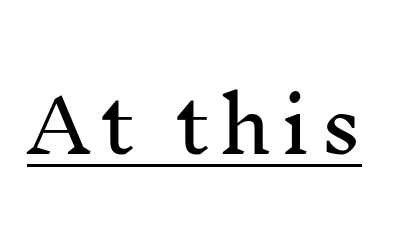
Q: Is the text italic (slanted)? A: No, it is upright.
Q: Is the typeface a serif or a sans-serif typeface? A: Serif.
Q: Is the text underlined? A: Yes.
Q: Width (condensed, normal, or wide)? A: Normal.
Q: Stroke contrast? A: Medium.
Q: x-height? A: Medium.
Q: Monospaced? A: No.
